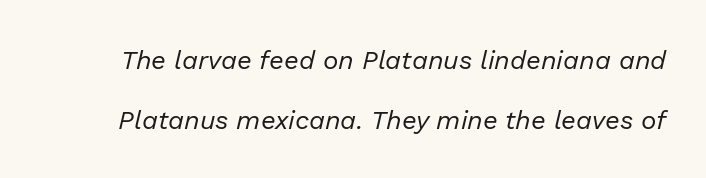
Q: Is the text bold? A: No.
Q: Is the text italic (slanted)? A: Yes, it leans right by about 13 degrees.
Q: Is the text underlined? A: No.
Q: Is the spacing between letters normal or unusually wide? A: Normal.
Q: Is the spacing between lines tight, normal or loose? A: Loose.
